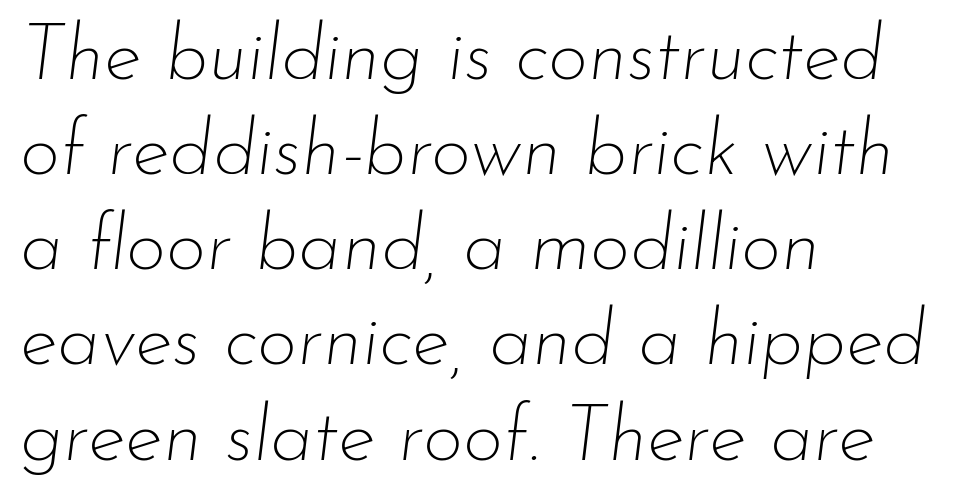
Q: Is the text bold? A: No.
Q: Is the text italic (slanted)? A: Yes, it leans right by about 7 degrees.
Q: Is the text underlined? A: No.
Q: How is the paragraph aligned? A: Left-aligned.
Q: Is the spacing between letters normal or unusually wide? A: Normal.
Q: Width (condensed, normal, or wide)? A: Normal.
Q: Stroke contrast? A: Low.
Q: x-height? A: Small.
Q: Monospaced? A: No.
